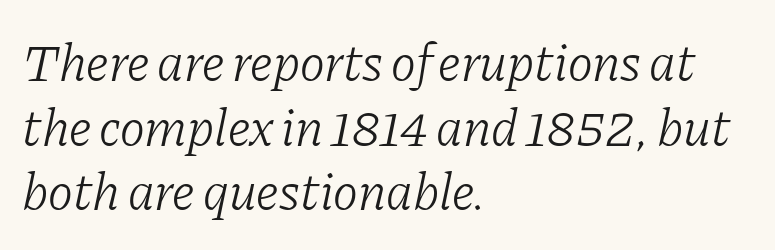
A light-to-regular cut is what we see here. The typesetter chose a ragged-right arrangement here. The glyphs look as if they've been sheared to an angle. Character widths vary here, with narrow letters taking less room than wide ones.
